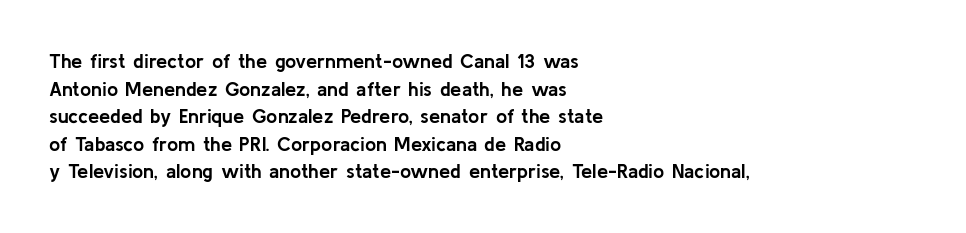
The image shows 20 px bold type, upright; set left-aligned, normal line spacing (1.38x), normal letter spacing, not underlined.
